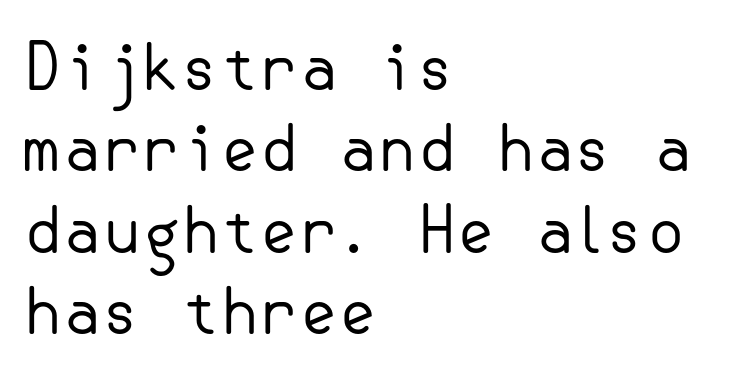
The font family rendered here belongs to the sans-serif group. Stems and bowls with no extra thickness — not bold. Lines of text with bare space underneath. These lines keep a tight, regular rhythm from letter to letter. The rendering anchors every line to the left-hand side. The rendering uses a moderate line-height, typical for paragraphs.
